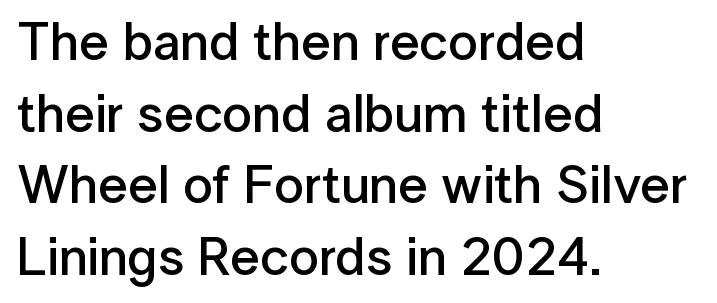
Decoration check: the copy has no underline. The typography opts for an upright posture over an oblique one. If you measured baseline to baseline, you'd find a middling distance. The tracking reads as untouched default to a designer's eye. Check where the strokes stop: nothing finishes them off — pure sans. This sample is left-justified, so line endings fall wherever the words run out.
